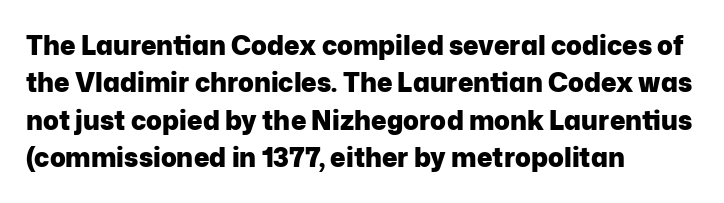
Q: Is the text bold? A: Yes.
Q: Is the text italic (slanted)? A: No, it is upright.
Q: Is the text underlined? A: No.
Q: How is the paragraph aligned? A: Left-aligned.
Q: Is the spacing between letters normal or unusually wide? A: Normal.
Q: Is the spacing between lines tight, normal or loose? A: Normal.
